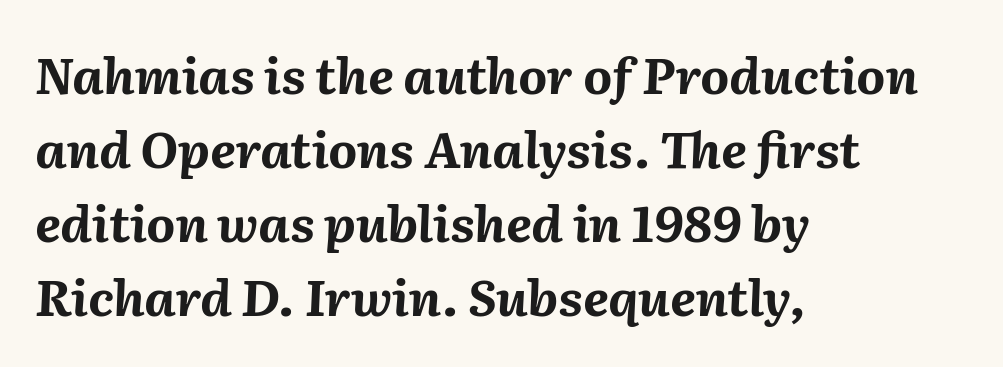
The image shows 50 px bold type, italic (leaning right); set left-aligned, normal line spacing (1.48x), normal letter spacing, not underlined; medium stroke contrast and a medium x-height.
